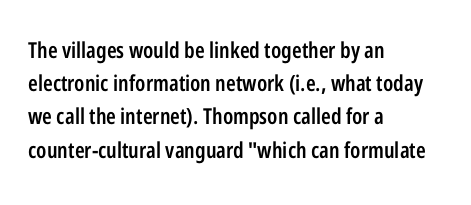
Q: Is the text bold? A: Semi-bold.
Q: Is the text italic (slanted)? A: No, it is upright.
Q: Is the text underlined? A: No.
Q: How is the paragraph aligned? A: Left-aligned.
Q: Is the spacing between letters normal or unusually wide? A: Normal.
Q: Is the spacing between lines tight, normal or loose? A: Normal.
